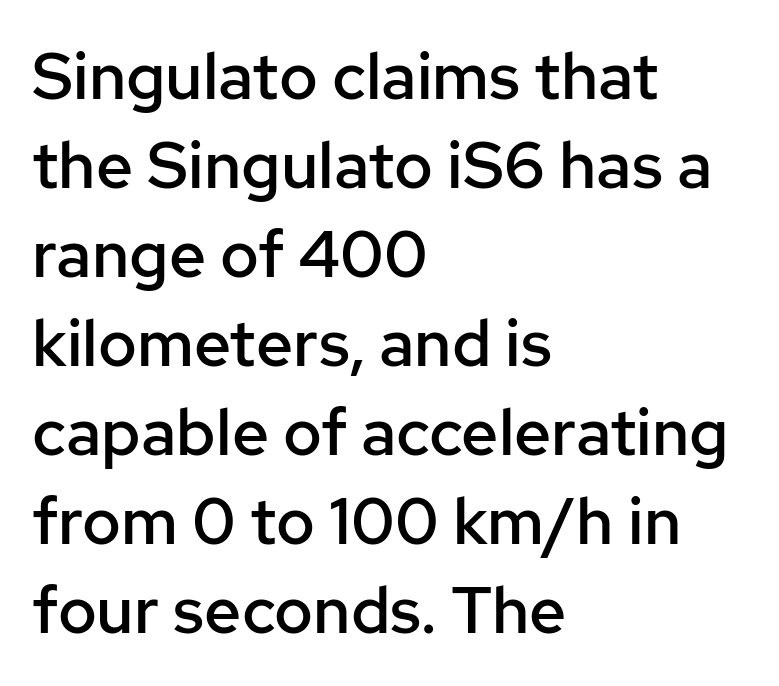
Q: Is the text bold? A: Semi-bold.
Q: Is the text italic (slanted)? A: No, it is upright.
Q: Is the typeface a serif or a sans-serif typeface? A: Sans-serif.
Q: Is the text underlined? A: No.
Q: How is the paragraph aligned? A: Left-aligned.
Q: Is the spacing between letters normal or unusually wide? A: Normal.
Q: Is the spacing between lines tight, normal or loose? A: Normal.
Q: Width (condensed, normal, or wide)? A: Normal.
Q: Stroke contrast? A: Low.
Q: x-height? A: Medium.
Q: Monospaced? A: No.
